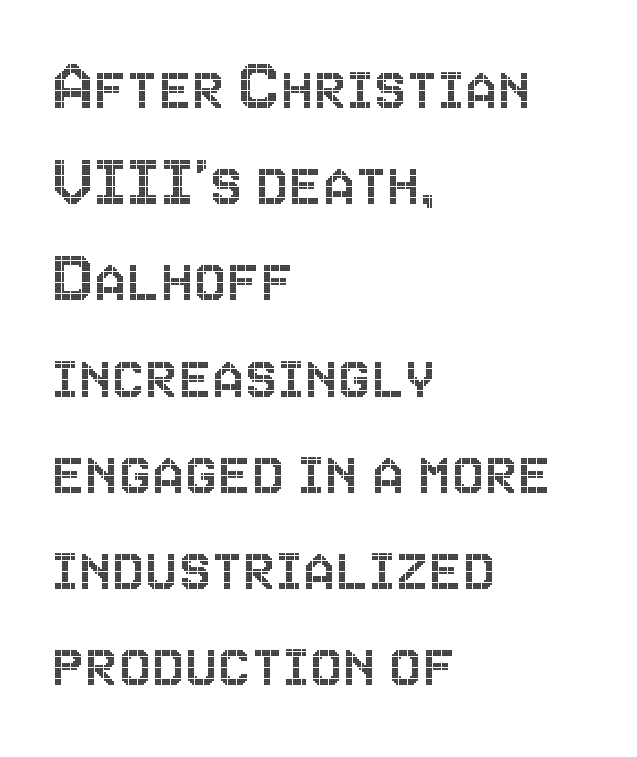
The image shows 74 px condensed type, upright; set left-aligned, normal line spacing (1.3x), normal letter spacing, not underlined; a large x-height.
